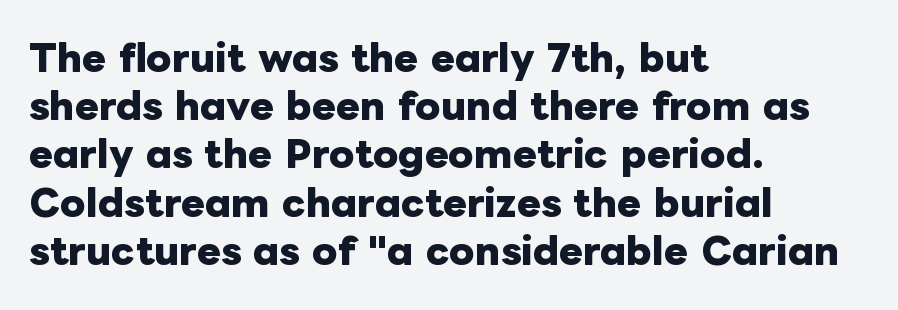
The type sits square on the baseline with zero lean. Underline: absent. Horizontal alignment here is leftward, the default for most running prose. The type is set solid horizontally, with unmodified tracking. The letters advance in unequal steps, a hallmark of proportional type. Students, observe: this is what conventionally led text looks like.
